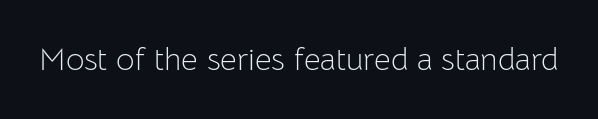
{"serif": "no", "italic": "no", "bold": "no", "weight": "light", "width": "normal", "stroke_contrast": "low", "x_height": "medium", "monospaced": "no", "underline": "no", "letter_spacing": "normal", "letter_spacing_em": 0.0, "glyph_px": 32}
